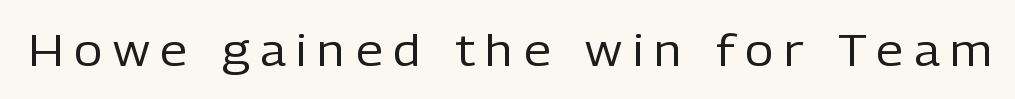
The font is comparable to plain body text, perhaps lighter. In terms of letterform style, serifs are entirely absent. The specimen reads as upright at a glance. The strip under each line holds only bare page. Is this a fixed-width face? No — the glyphs have proportional, varying widths. These lines have a slow, spaced-out rhythm from letter to letter.
